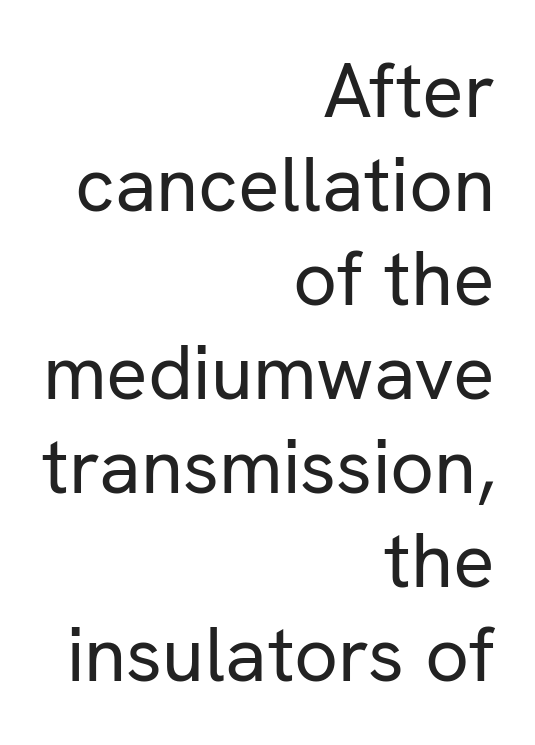
{"serif": "no", "italic": "no", "bold": "no", "weight": "regular", "width": "normal", "stroke_contrast": "low", "x_height": "medium", "monospaced": "no", "underline": "no", "align": "right", "line_spacing_ratio": 1.22, "letter_spacing": "normal", "letter_spacing_em": 0.0, "glyph_px": 77}
